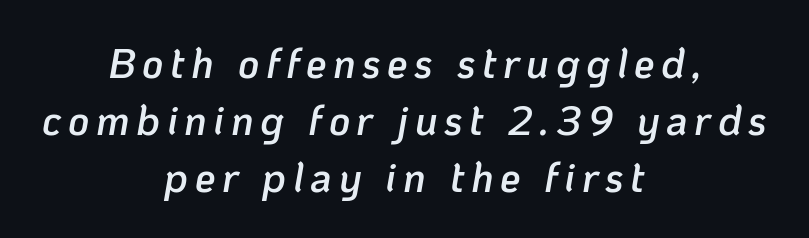
{"italic": "yes", "lean": "right", "slant_degrees": 10, "bold": "semi", "weight": "semibold", "width": "normal", "stroke_contrast": "low", "x_height": "medium", "monospaced": "no", "underline": "no", "align": "center", "line_spacing": "normal", "line_spacing_ratio": 1.39, "glyph_px": 41}
